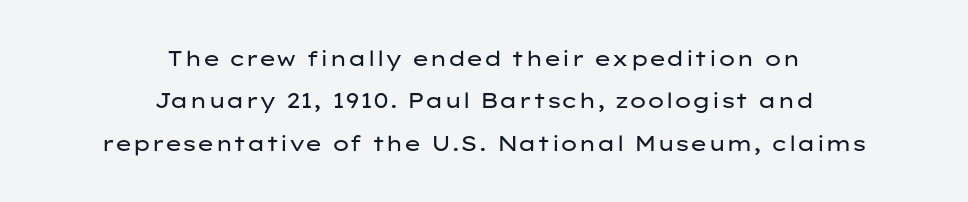
{"italic": "no", "bold": "no", "underline": "no", "align": "center", "line_spacing": "loose", "line_spacing_ratio": 2.02, "letter_spacing": "normal", "letter_spacing_em": 0.0, "glyph_px": 21}
